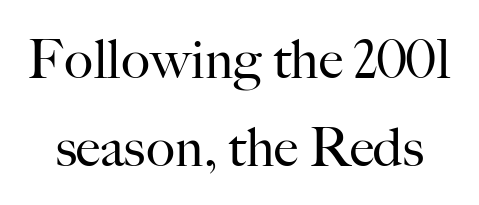
The image shows 54 px regular-weight serif type, upright; set normal line spacing (1.63x), normal letter spacing, not underlined; high stroke contrast and a small x-height.
